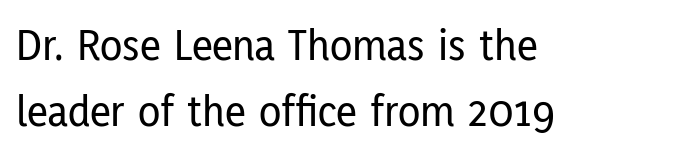
Q: Is the text italic (slanted)? A: No, it is upright.
Q: Is the typeface a serif or a sans-serif typeface? A: Sans-serif.
Q: Is the text underlined? A: No.
Q: How is the paragraph aligned? A: Left-aligned.
Q: Is the spacing between letters normal or unusually wide? A: Normal.
Q: Is the spacing between lines tight, normal or loose? A: Normal.
Q: Width (condensed, normal, or wide)? A: Condensed.
Q: Stroke contrast? A: Low.
Q: x-height? A: Medium.
Q: Monospaced? A: No.
